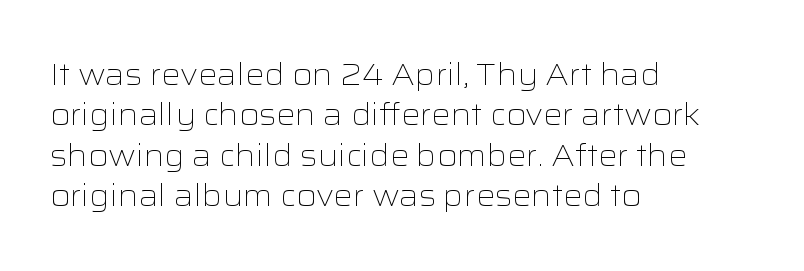
{"serif": "no", "italic": "no", "bold": "no", "weight": "light", "width": "wide", "stroke_contrast": "low", "x_height": "medium", "monospaced": "no", "underline": "no", "align": "left", "line_spacing": "normal", "line_spacing_ratio": 1.35, "letter_spacing": "normal", "letter_spacing_em": 0.0, "glyph_px": 30}
